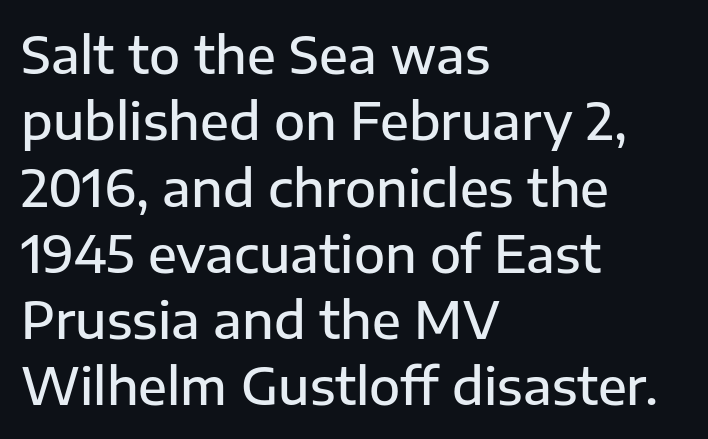
Lines of text with bare space underneath. Characters remain perfectly vertical along every line. Visually the block forms a straight wall on the left and a jagged coastline on the right. In terms of letterform style, serifs are entirely absent.
